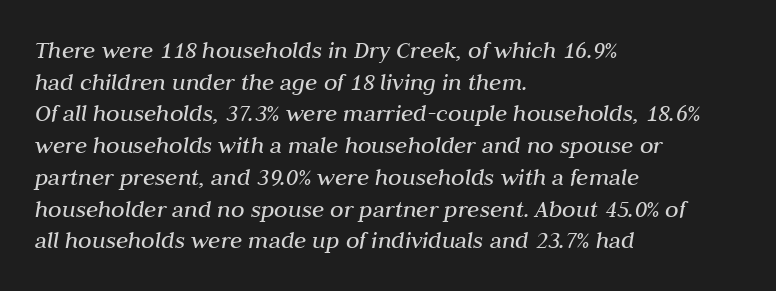
A typesetter would mark this as italic. Weight class: somewhere from thin through regular. Short and long lines alike share a common starting point at left. The line texture is even and compact thanks to regular tracking. A bare baseline throughout the passage. If you measured baseline to baseline, you'd find a middling distance.
